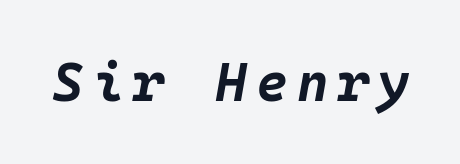
Underline: absent. The letters are slanted; this is an italic face. Summary of weight: heavy, a full bold. Each letter, wide or thin by design, is forced into the same width here.
